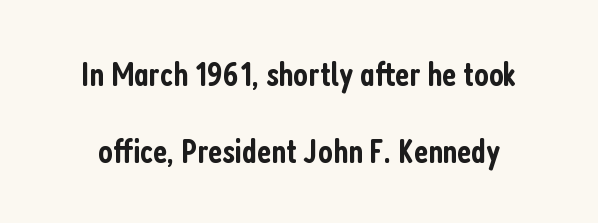
{"serif": "no", "italic": "no", "bold": "semi", "weight": "semibold", "width": "condensed", "stroke_contrast": "low", "x_height": "medium", "monospaced": "no", "underline": "no", "line_spacing": "loose", "line_spacing_ratio": 2.19, "letter_spacing": "normal", "letter_spacing_em": 0.0, "glyph_px": 35}
